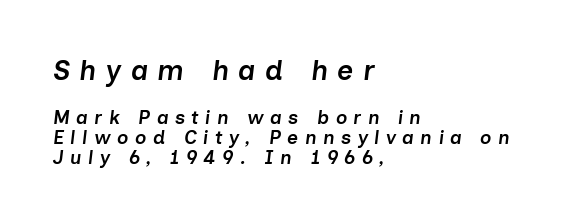
Q: Is the text bold? A: Semi-bold.
Q: Is the text italic (slanted)? A: Yes, it leans right by about 7 degrees.
Q: Is the text underlined? A: No.
Q: How is the paragraph aligned? A: Left-aligned.
Q: Is the spacing between letters normal or unusually wide? A: Unusually wide.
Q: Is the spacing between lines tight, normal or loose? A: Tight.
Q: Which block of text is set in a larger size, the first (top) or the second (bottom)? A: The first (top) one.
Q: Width (condensed, normal, or wide)? A: Normal.
Q: Stroke contrast? A: Low.
Q: x-height? A: Medium.
Q: Monospaced? A: No.
